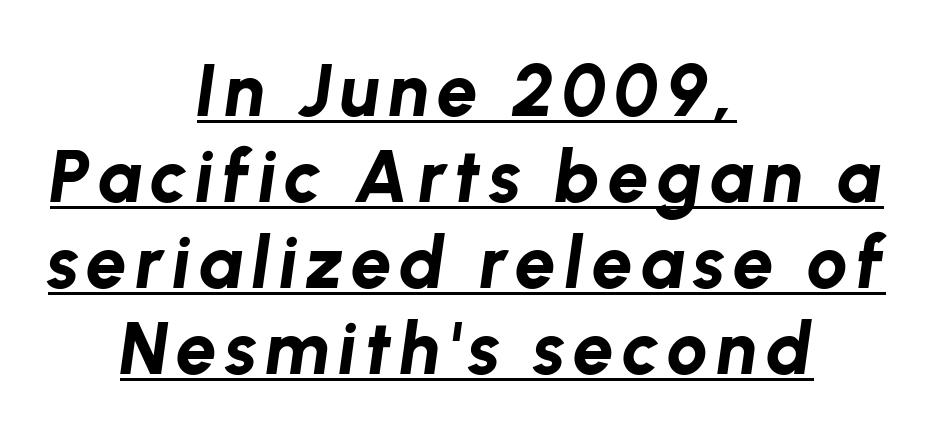
Italic: yes, the glyphs are oblique. Honestly, the underline is the first thing you notice here. The glyphs have the mass of a bold cut. The setting favours the middle, as headings and verse often do.
